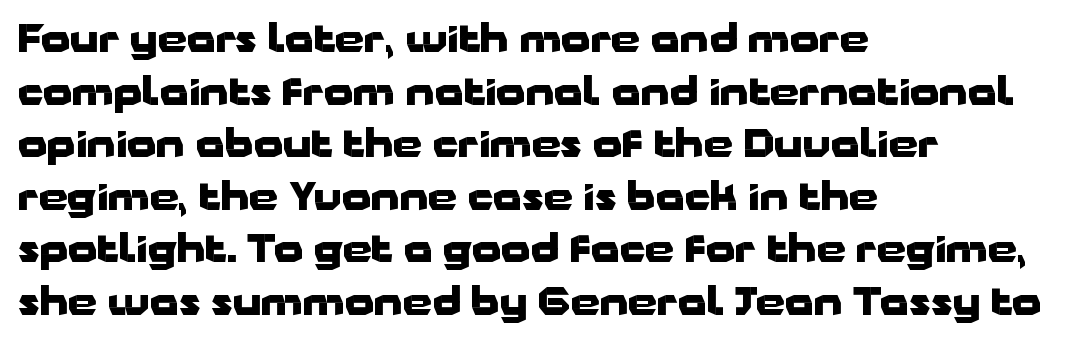
Q: Is the text bold? A: Yes.
Q: Is the text italic (slanted)? A: No, it is upright.
Q: Is the typeface a serif or a sans-serif typeface? A: Sans-serif.
Q: Is the text underlined? A: No.
Q: How is the paragraph aligned? A: Left-aligned.
Q: Is the spacing between letters normal or unusually wide? A: Normal.
Q: Is the spacing between lines tight, normal or loose? A: Normal.
Q: Width (condensed, normal, or wide)? A: Wide.
Q: Stroke contrast? A: Low.
Q: x-height? A: Medium.
Q: Monospaced? A: No.
